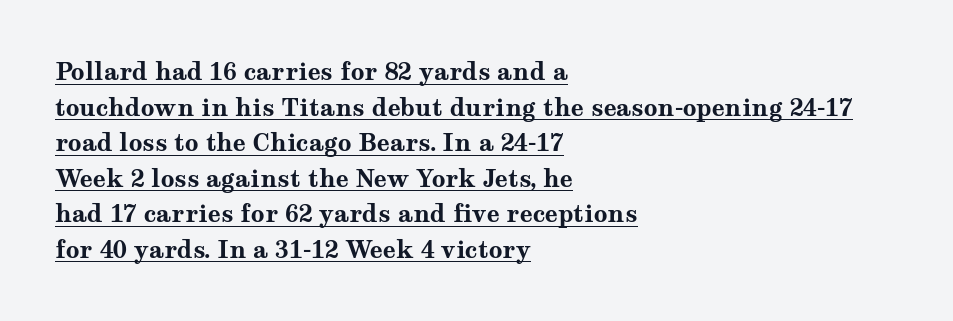
The image shows 24 px bold type, upright; set left-aligned, normal line spacing (1.48x), normal letter spacing, underlined.
